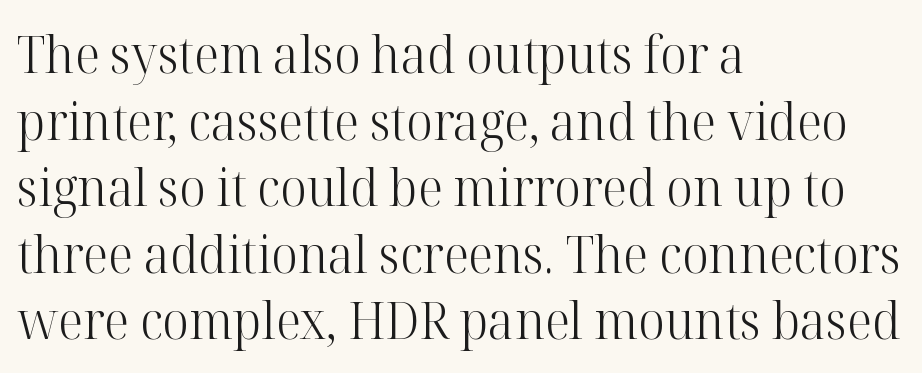
The letterforms sit shoulder to shoulder at normal distance. These glyphs show unthickened strokes, regular width or finer. Glance below the letters and you will spot only blank space. Is this a fixed-width face? No — the glyphs have proportional, varying widths. Line beginnings align vertically; line endings do not.
